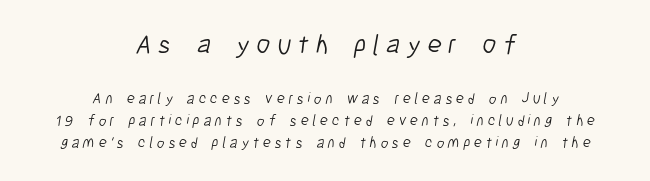
The image shows 27 px text type; set centered, normal line spacing (1.44x), unusually wide letter spacing (+0.25 em), not underlined; the first (top) block is 1.8x larger.
